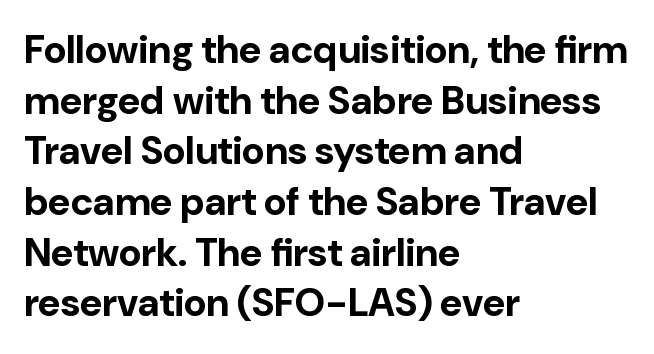
The image shows 39 px bold sans-serif type, upright; set left-aligned, normal line spacing (1.3x), normal letter spacing, not underlined; low stroke contrast and a medium x-height.
